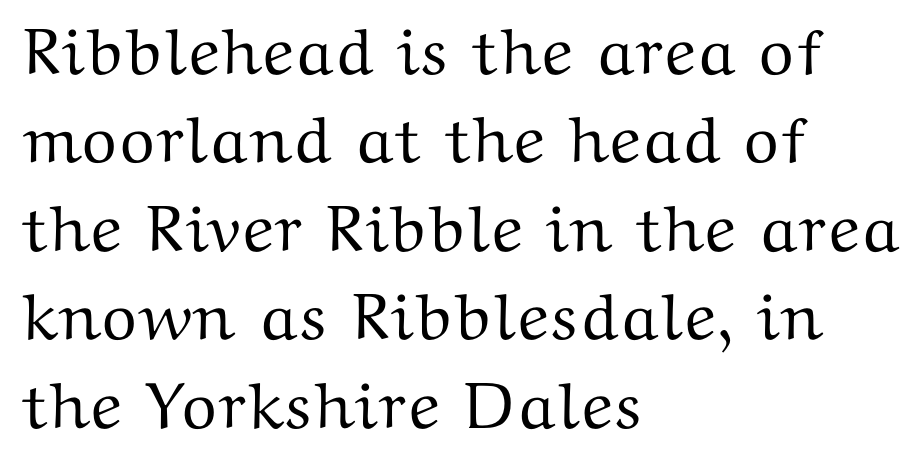
This is the regular roman posture of the typeface. Line beginnings align vertically; line endings do not. Decoration check: the copy has no underline. Baseline-to-baseline distance is the conventional proportion of letter height. Look at the bottom of the vertical strokes: they flare into serifs here. Inter-character spacing is left at the font's built-in metrics.
